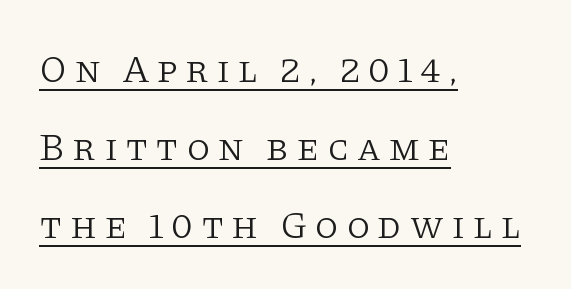
Q: Is the text bold? A: No.
Q: Is the text italic (slanted)? A: No, it is upright.
Q: Is the typeface a serif or a sans-serif typeface? A: Serif.
Q: Is the text underlined? A: Yes.
Q: How is the paragraph aligned? A: Left-aligned.
Q: Is the spacing between letters normal or unusually wide? A: Unusually wide.
Q: Is the spacing between lines tight, normal or loose? A: Loose.
Q: Width (condensed, normal, or wide)? A: Normal.
Q: Stroke contrast? A: Low.
Q: x-height? A: Large.
Q: Monospaced? A: No.
